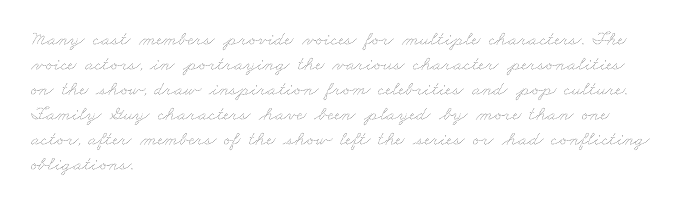
Caption: face not bold, strokes unweighted. Just letters on the line, the space beneath them empty. Each new line begins a customary step beneath the previous one. The passage is arranged the way most books set body copy — flush left. In terms of letterspacing, this is plain default setting.
